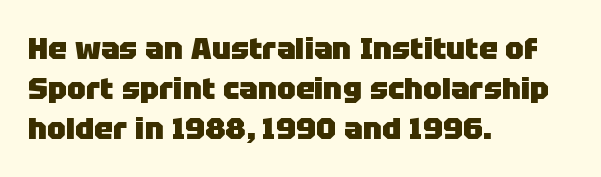
The image shows 31 px heavy sans-serif type, upright; set left-aligned, normal line spacing (1.29x), normal letter spacing, not underlined; low stroke contrast and a large x-height.
